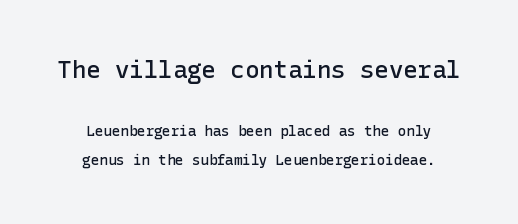
Notice the strokes are somewhat thickened but not fully heavy: this is a semibold. The earlier block is typeset at a bigger size than the later block. Letters rest on an invisible, unmarked baseline. Vertical strokes here are truly vertical. Compared with typical body copy, the letter spacing here is the same.
